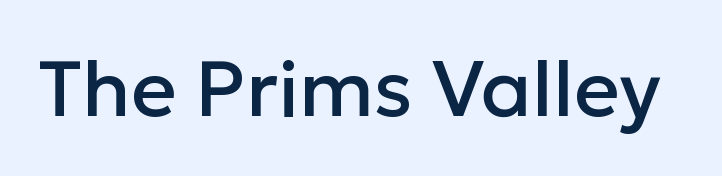
{"serif": "no", "italic": "no", "width": "normal", "stroke_contrast": "low", "x_height": "medium", "monospaced": "no", "underline": "no", "letter_spacing": "normal", "letter_spacing_em": 0.0, "glyph_px": 79}
